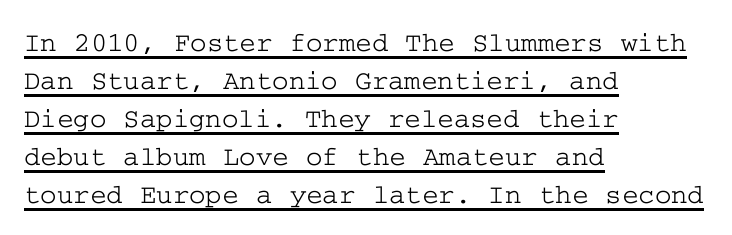
Vertical strokes here are truly vertical. Regarding leading, the lines here are spaced in the standard way. Leftover space on each line is placed entirely after the last word. What decoration does the sample have? An underline. Tracking value appears to be zero — textbook default spacing.
